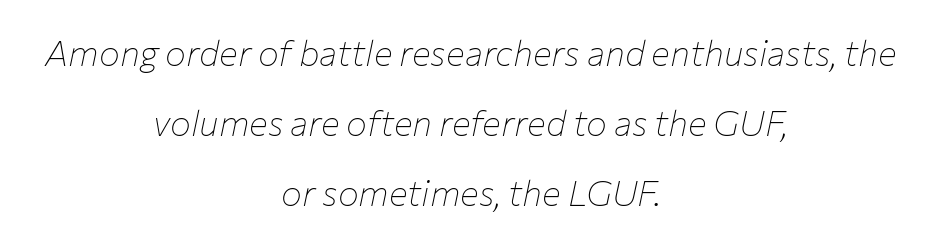
{"italic": "yes", "lean": "right", "slant_degrees": 12, "bold": "no", "weight": "thin", "width": "normal", "stroke_contrast": "low", "x_height": "medium", "monospaced": "no", "underline": "no", "align": "center", "line_spacing": "loose", "line_spacing_ratio": 2.0, "letter_spacing": "normal", "letter_spacing_em": 0.0, "glyph_px": 35}
